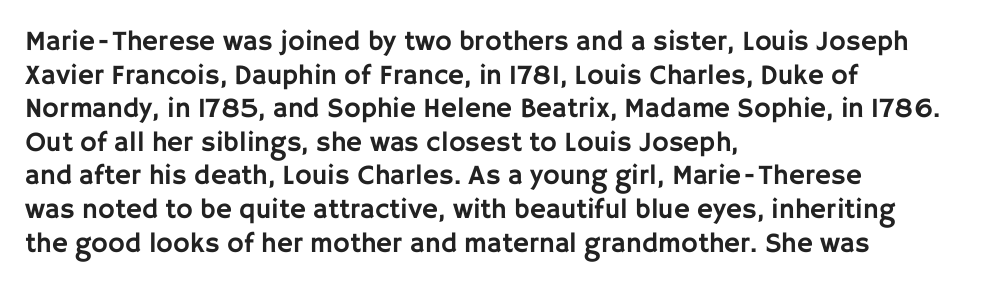
The image shows 28 px sans-serif type, upright; set left-aligned, line spacing 1.2x, normal letter spacing, not underlined; low stroke contrast and a large x-height.
